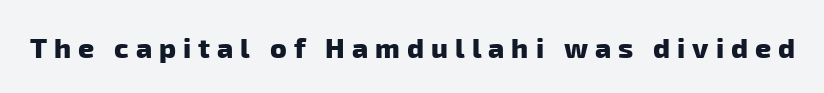
The passage shown is typed in a proportional face where columns would drift. You'd pick this weight for a headline — it's a proper bold. Classification — sans serif. The zone under the glyphs is completely vacant.
